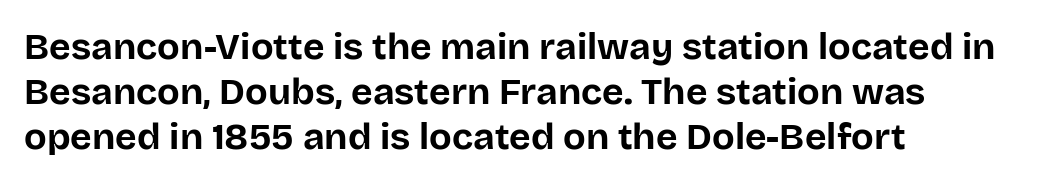
These lines stack with their left ends in a neat column. It's the straight-up-and-down kind of type. Glance below the letters and you will spot only blank space. The line texture is even and compact thanks to regular tracking.
